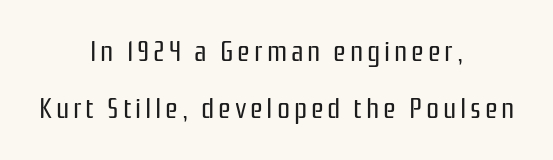
{"serif": "no", "italic": "no", "bold": "no", "weight": "regular", "width": "condensed", "stroke_contrast": "low", "x_height": "medium", "monospaced": "no", "underline": "no", "align": "center", "line_spacing": "loose", "line_spacing_ratio": 1.95, "glyph_px": 29}
